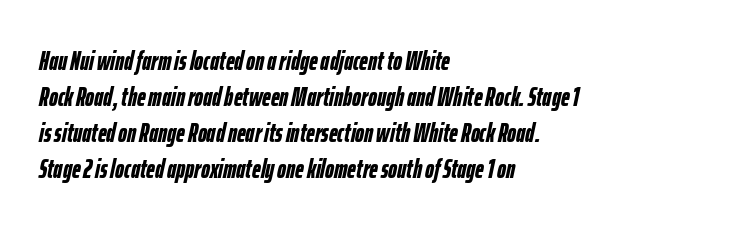
Compared with an ordinary text face, these strokes are far heavier — a full bold. You can tell it's italic because the verticals aren't actually vertical. Letter spacing: default. Descender tails drop into unmarked territory. The compositor pushed each line to the left boundary. Compared with typical paragraphs, the rows here are spaced about the same.
